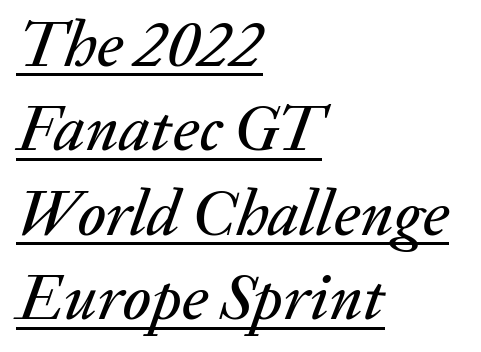
The image shows 65 px text type, italic (leaning right); set left-aligned, normal line spacing (1.3x), normal letter spacing, underlined; medium stroke contrast and a medium x-height.
